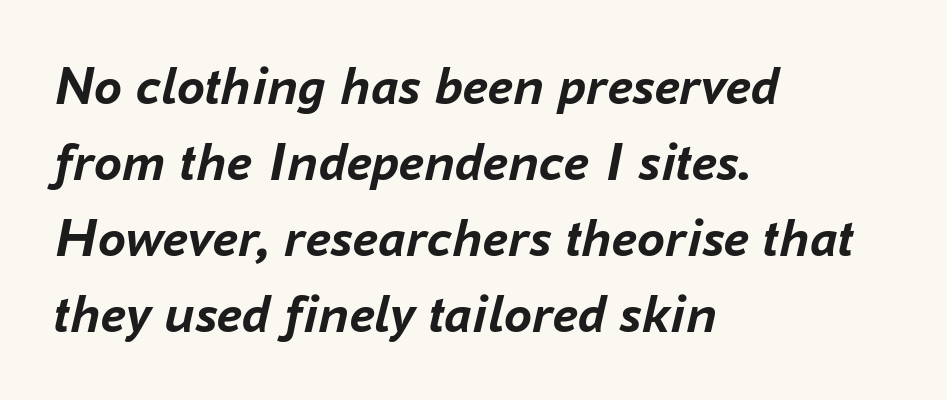
{"italic": "yes", "lean": "right", "slant_degrees": 16, "bold": "yes", "weight": "semibold", "width": "normal", "stroke_contrast": "low", "x_height": "medium", "monospaced": "no", "underline": "no", "align": "left", "line_spacing": "normal", "line_spacing_ratio": 1.36, "letter_spacing": "normal", "letter_spacing_em": 0.0, "glyph_px": 56}
